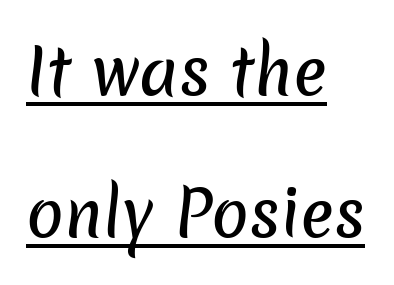
Q: Is the typeface a serif or a sans-serif typeface? A: Sans-serif.
Q: Is the text underlined? A: Yes.
Q: How is the paragraph aligned? A: Left-aligned.
Q: Is the spacing between letters normal or unusually wide? A: Normal.
Q: Is the spacing between lines tight, normal or loose? A: Loose.
Q: Width (condensed, normal, or wide)? A: Normal.
Q: Stroke contrast? A: Low.
Q: x-height? A: Medium.
Q: Monospaced? A: No.
